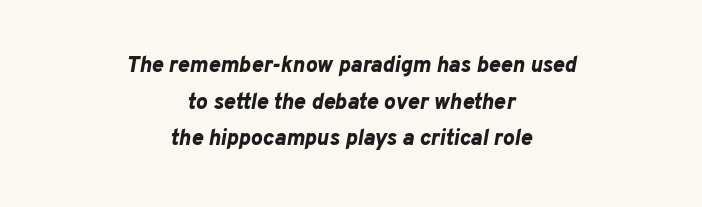
{"italic": "yes", "lean": "right", "slant_degrees": 10, "bold": "yes", "underline": "no", "align": "center", "line_spacing": "normal", "line_spacing_ratio": 1.66, "letter_spacing": "normal", "letter_spacing_em": 0.0, "glyph_px": 22}
